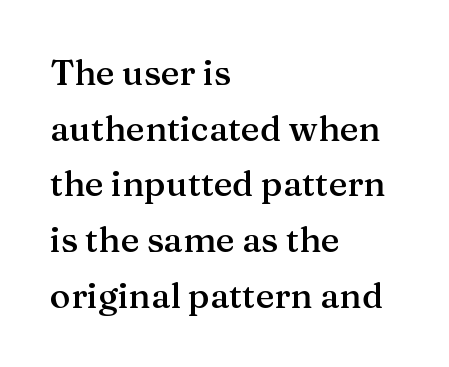
The image shows 35 px semibold serif type, upright; set left-aligned, normal line spacing (1.59x), normal letter spacing, not underlined; medium stroke contrast and a medium x-height.
